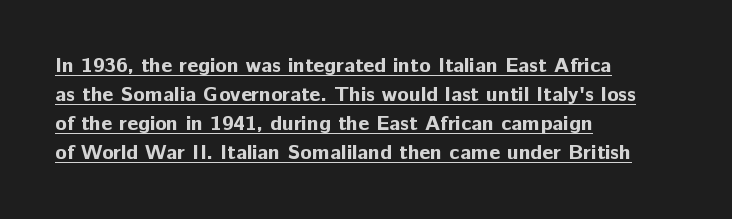
The image shows 21 px bold type, upright; set left-aligned, normal line spacing (1.38x), normal letter spacing, underlined.
